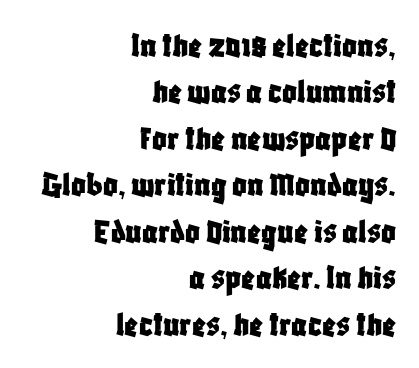
Underline: absent. The passage shown is typed in a proportional face where columns would drift. Regarding serifs, this sample does without them. This is the regular roman posture of the typeface. Line endings align vertically; line beginnings do not.
